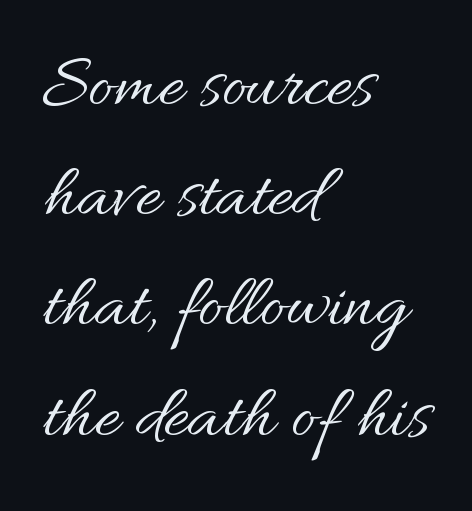
{"bold": "no", "weight": "regular", "width": "normal", "stroke_contrast": "medium", "x_height": "small", "monospaced": "no", "underline": "no", "align": "left", "line_spacing": "normal", "line_spacing_ratio": 1.45, "letter_spacing": "normal", "letter_spacing_em": 0.0, "glyph_px": 76}
